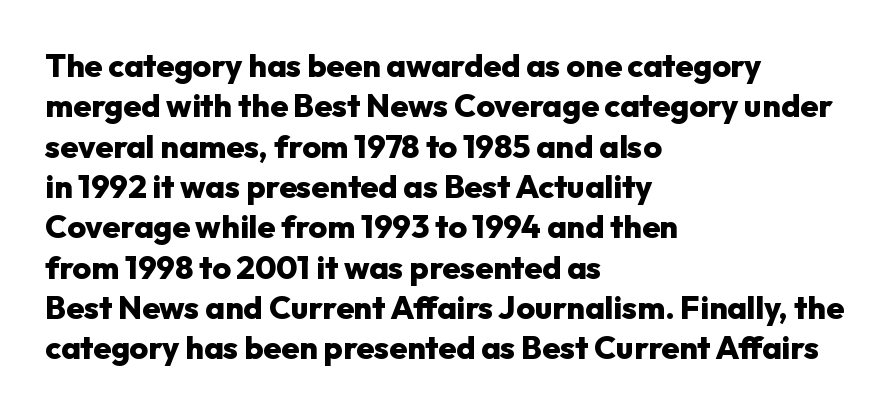
The rendering uses a moderate line-height, typical for paragraphs. What weight is shown? A full bold with thick strokes. The letters sit at their default tracking, neither squeezed nor spread. Font category for this specimen: sans-serif.
